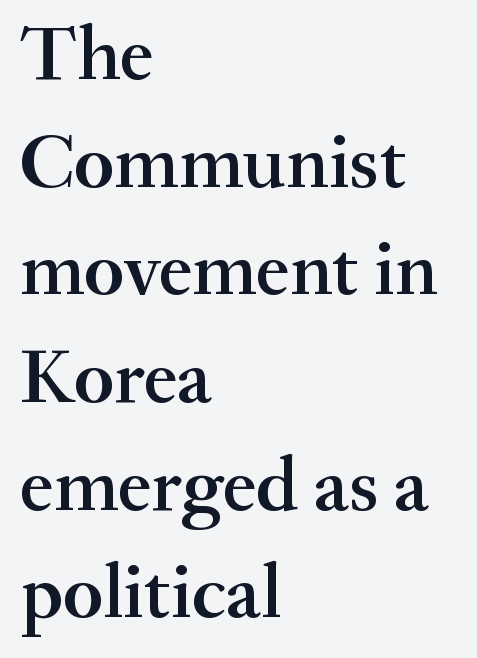
{"serif": "yes", "italic": "no", "bold": "semi", "weight": "semibold", "width": "normal", "stroke_contrast": "medium", "x_height": "small", "monospaced": "no", "underline": "no", "align": "left", "line_spacing": "normal", "line_spacing_ratio": 1.38, "letter_spacing": "normal", "letter_spacing_em": 0.0, "glyph_px": 78}
